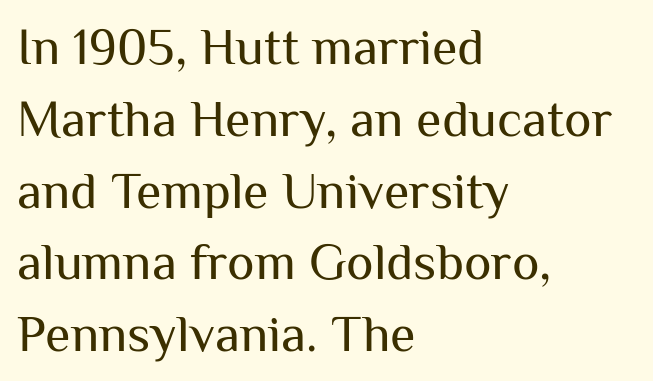
The baseline area is clear. Reading down the block, your eye returns to a fixed left position each line. Think standard paragraph weight, or any step lighter than that. Nothing unusual about the tracking: characters are spaced as the font intends.
